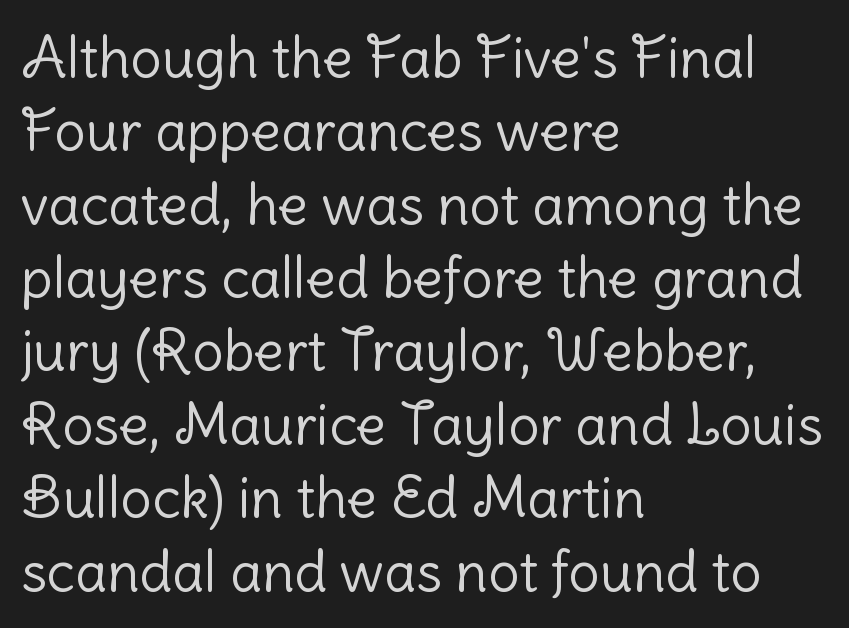
{"serif": "no", "italic": "no", "bold": "no", "weight": "light", "width": "normal", "stroke_contrast": "low", "x_height": "medium", "monospaced": "no", "underline": "no", "align": "left", "line_spacing": "normal", "line_spacing_ratio": 1.31, "letter_spacing": "normal", "letter_spacing_em": 0.0, "glyph_px": 56}
